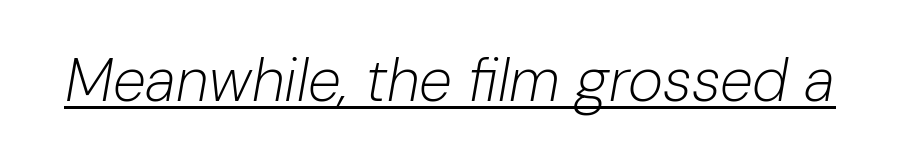
Standard letterfit; no display-style spreading of the glyphs. This is not heavy type; no bold has been used. The rendering uses natural spacing where letterforms have individual widths. The lettering is marked with a stroke running underneath it. This sample uses an oblique cut, with every glyph tilted off the vertical.
